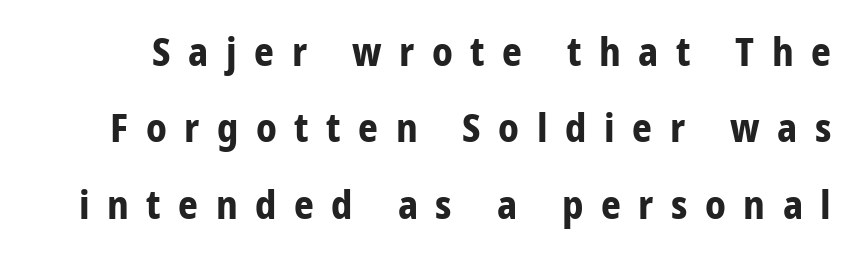
Q: Is the text bold? A: Yes.
Q: Is the text italic (slanted)? A: No, it is upright.
Q: Is the typeface a serif or a sans-serif typeface? A: Sans-serif.
Q: Is the text underlined? A: No.
Q: Is the spacing between letters normal or unusually wide? A: Unusually wide.
Q: Is the spacing between lines tight, normal or loose? A: Loose.
Q: Width (condensed, normal, or wide)? A: Condensed.
Q: Stroke contrast? A: Low.
Q: x-height? A: Large.
Q: Monospaced? A: No.
